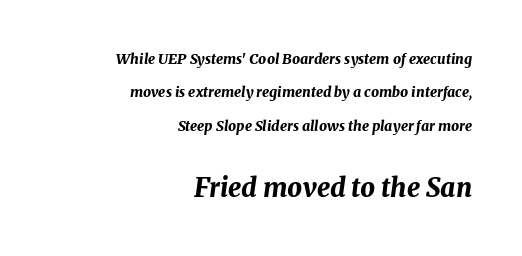
{"italic": "yes", "lean": "right", "slant_degrees": 8, "bold": "yes", "underline": "no", "align": "right", "line_spacing": "loose", "line_spacing_ratio": 2.39, "letter_spacing": "normal", "letter_spacing_em": 0.0, "larger_block": "second", "size_ratio": 1.86, "glyph_px": 26}
